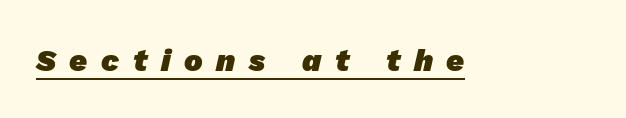
The image shows 31 px heavy sans-serif type; set unusually wide letter spacing (+0.44 em), underlined; low stroke contrast and a medium x-height.
